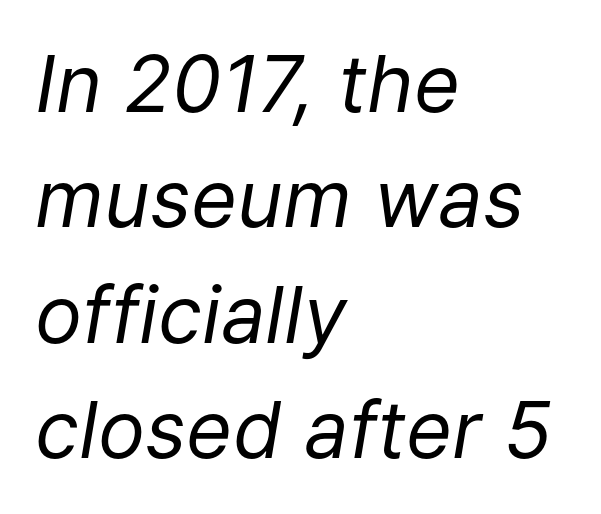
Q: Is the text bold? A: No.
Q: Is the text italic (slanted)? A: Yes, it leans right by about 9 degrees.
Q: Is the text underlined? A: No.
Q: How is the paragraph aligned? A: Left-aligned.
Q: Is the spacing between letters normal or unusually wide? A: Normal.
Q: Is the spacing between lines tight, normal or loose? A: Normal.
Q: Width (condensed, normal, or wide)? A: Normal.
Q: Stroke contrast? A: Low.
Q: x-height? A: Medium.
Q: Monospaced? A: No.
